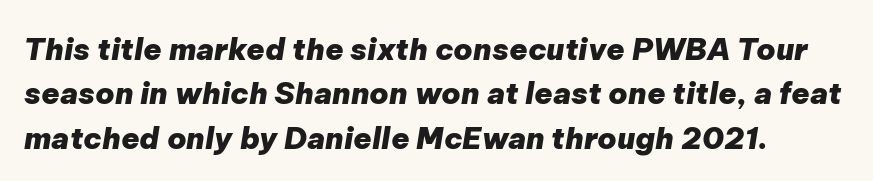
Characters are canted at an angle relative to the baseline's perpendicular. Words float on clear page, feet unadorned. No extra tracking has been applied to these lines. Do the characters align in a grid? No, the font is proportional. Is there much room between lines? A standard amount, neither cramped nor airy. Look at the stroke-to-counter ratio: heavy, a bold.
